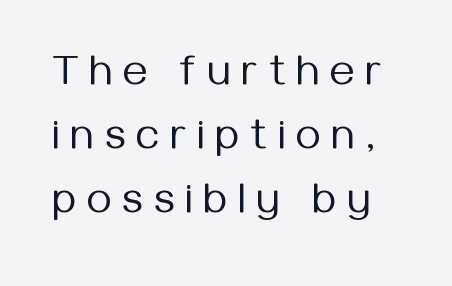
Q: Is the text bold? A: No.
Q: Is the text italic (slanted)? A: No, it is upright.
Q: Is the typeface a serif or a sans-serif typeface? A: Sans-serif.
Q: Is the text underlined? A: No.
Q: Is the spacing between letters normal or unusually wide? A: Unusually wide.
Q: Is the spacing between lines tight, normal or loose? A: Normal.
Q: Width (condensed, normal, or wide)? A: Normal.
Q: Stroke contrast? A: Medium.
Q: x-height? A: Medium.
Q: Monospaced? A: No.
